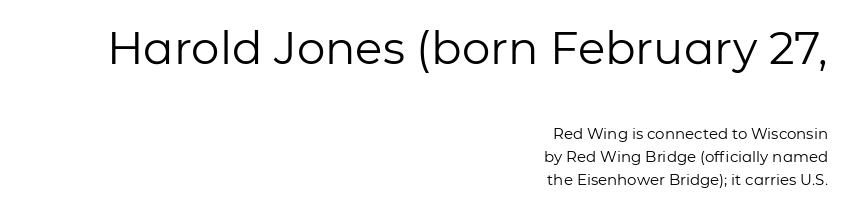
{"serif": "no", "italic": "no", "bold": "no", "weight": "regular", "width": "normal", "stroke_contrast": "low", "x_height": "medium", "monospaced": "no", "underline": "no", "align": "right", "line_spacing": "normal", "line_spacing_ratio": 1.52, "letter_spacing": "normal", "letter_spacing_em": 0.0, "larger_block": "first", "size_ratio": 3.0, "glyph_px": 45}
